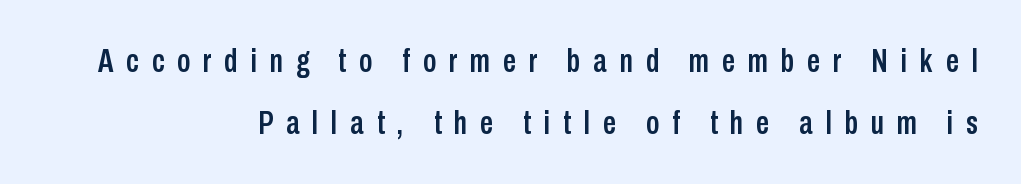
Q: Is the text italic (slanted)? A: No, it is upright.
Q: Is the typeface a serif or a sans-serif typeface? A: Sans-serif.
Q: Is the text underlined? A: No.
Q: How is the paragraph aligned? A: Right-aligned.
Q: Is the spacing between letters normal or unusually wide? A: Unusually wide.
Q: Width (condensed, normal, or wide)? A: Condensed.
Q: Stroke contrast? A: Low.
Q: x-height? A: Medium.
Q: Monospaced? A: No.
